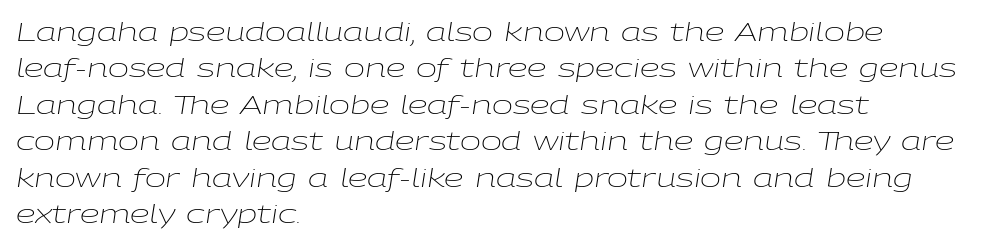
The image shows 25 px text type, italic (leaning right); set left-aligned, normal line spacing (1.46x), normal letter spacing, not underlined.
